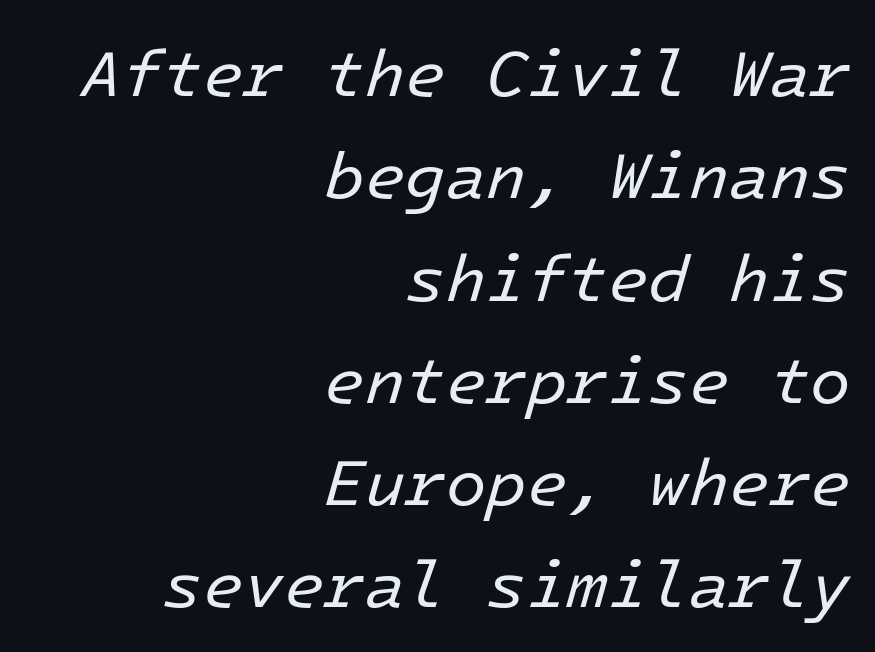
{"italic": "yes", "lean": "right", "slant_degrees": 16, "bold": "no", "weight": "regular", "width": "normal", "stroke_contrast": "low", "x_height": "medium", "underline": "no", "align": "right", "line_spacing": "normal", "line_spacing_ratio": 1.55, "letter_spacing": "normal", "letter_spacing_em": 0.0, "glyph_px": 66}
